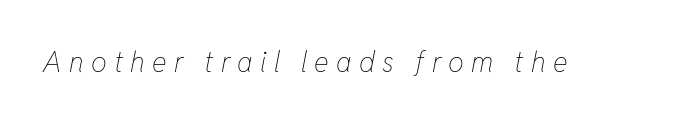
Q: Is the text bold? A: No.
Q: Is the text italic (slanted)? A: Yes, it leans right by about 11 degrees.
Q: Is the text underlined? A: No.
Q: Is the spacing between letters normal or unusually wide? A: Unusually wide.
Q: Width (condensed, normal, or wide)? A: Condensed.
Q: Stroke contrast? A: Low.
Q: x-height? A: Medium.
Q: Monospaced? A: No.
